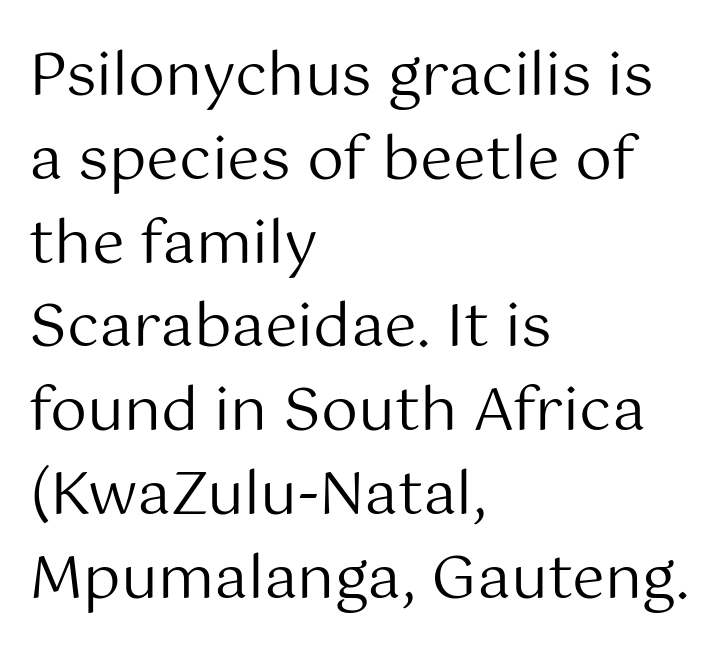
Q: Is the text bold? A: No.
Q: Is the text italic (slanted)? A: No, it is upright.
Q: Is the typeface a serif or a sans-serif typeface? A: Sans-serif.
Q: Is the text underlined? A: No.
Q: How is the paragraph aligned? A: Left-aligned.
Q: Is the spacing between letters normal or unusually wide? A: Normal.
Q: Is the spacing between lines tight, normal or loose? A: Normal.
Q: Width (condensed, normal, or wide)? A: Normal.
Q: Stroke contrast? A: Medium.
Q: x-height? A: Medium.
Q: Monospaced? A: No.
